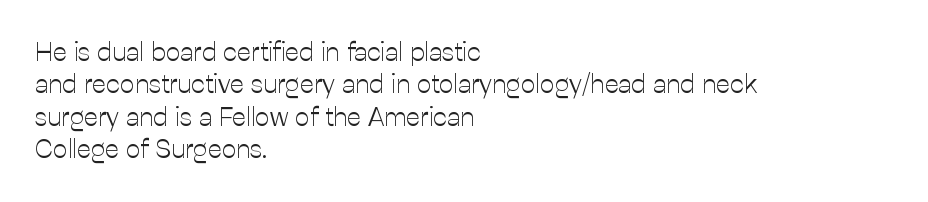
Line spacing here is normal. Nobody touched the tracking dial on this one. Quick note: underline off. Designer's note — italics off, roman on. The lines are quadded left.
